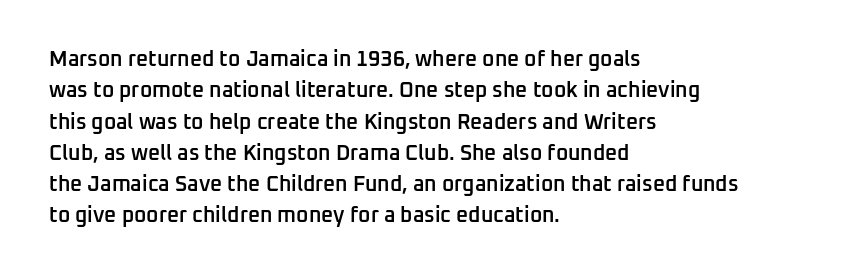
The image shows 21 px text type, upright; set left-aligned, normal line spacing (1.49x), normal letter spacing, not underlined.
